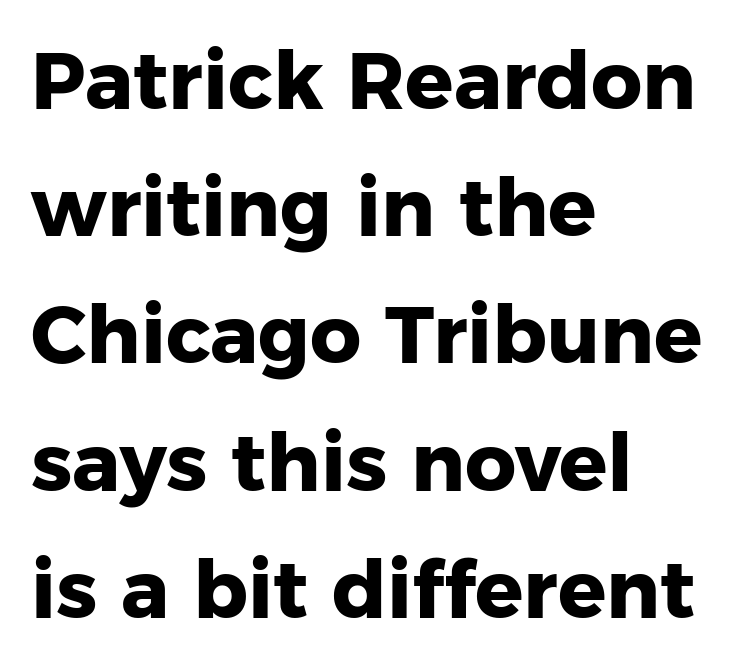
These lines are rendered in a variable-pitch font. In terms of posture, this sample is upright. Short note: letters normally spaced. Bare-footed words on every line. A student would call this left alignment; a typographer would say flush left, rag right.
